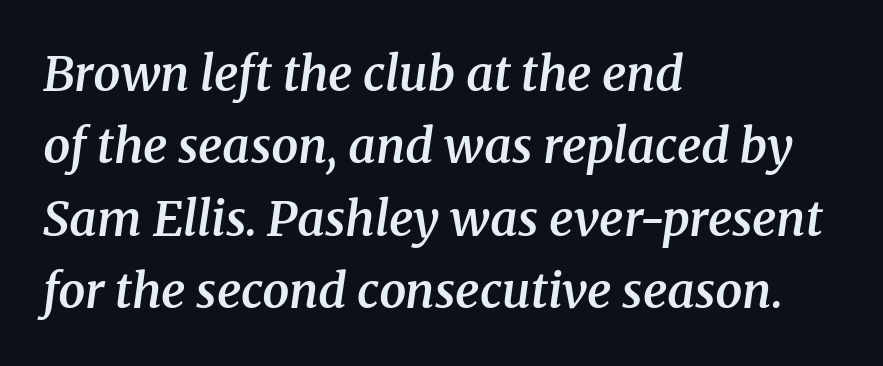
The image shows 48 px semibold serif type, italic (leaning right); set left-aligned, normal line spacing (1.51x), normal letter spacing, not underlined; medium stroke contrast and a medium x-height.
